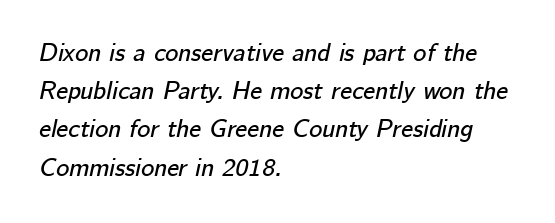
{"italic": "yes", "lean": "right", "slant_degrees": 12, "underline": "no", "align": "left", "line_spacing": "normal", "line_spacing_ratio": 1.53, "letter_spacing": "normal", "letter_spacing_em": 0.0, "glyph_px": 25}
